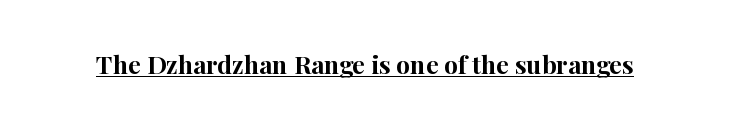
The image shows 25 px bold type, upright; set normal letter spacing, underlined.
